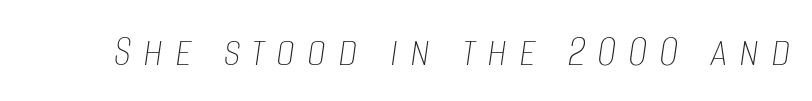
The image shows 48 px thin, condensed type, italic (leaning right); set unusually wide letter spacing (+0.24 em), not underlined; low stroke contrast and a large x-height.
